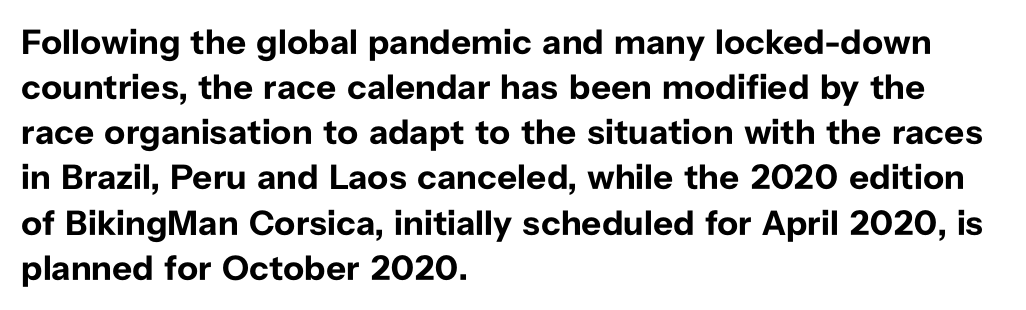
{"serif": "no", "italic": "no", "bold": "yes", "weight": "bold", "width": "normal", "stroke_contrast": "low", "x_height": "medium", "monospaced": "no", "underline": "no", "align": "left", "line_spacing": "normal", "line_spacing_ratio": 1.29, "letter_spacing": "normal", "letter_spacing_em": 0.0, "glyph_px": 35}
